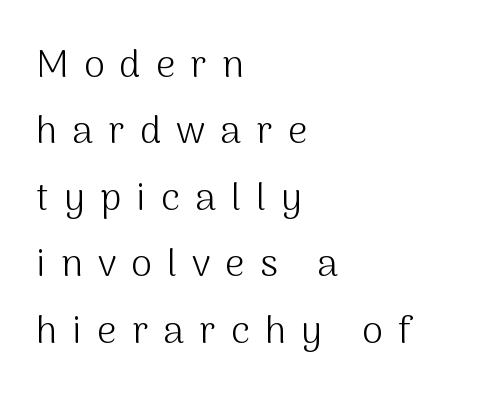
The image shows 38 px light sans-serif type, upright; set left-aligned, line spacing 1.75x, unusually wide letter spacing (+0.4 em), not underlined; medium stroke contrast and a medium x-height.
